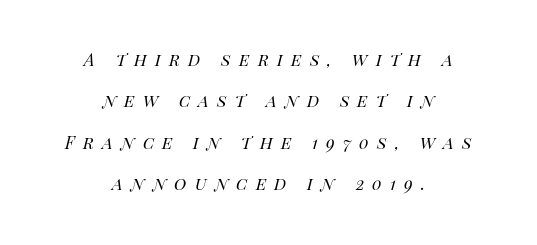
The image shows 21 px text type, italic (leaning right); set centered, loose line spacing (1.97x), unusually wide letter spacing (+0.39 em), not underlined.
